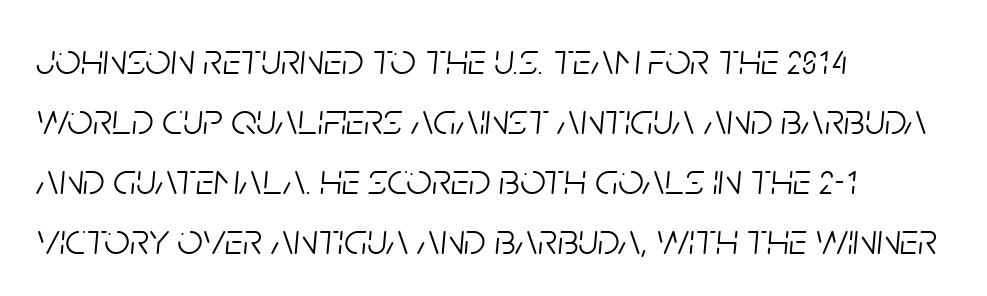
The image shows 45 px light, condensed type, italic (leaning right); set left-aligned, normal line spacing (1.33x), normal letter spacing, not underlined; low stroke contrast and a large x-height.
